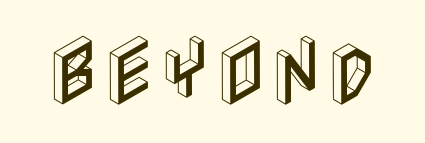
The image shows 76 px condensed type, upright; set normal letter spacing, not underlined; a large x-height.
